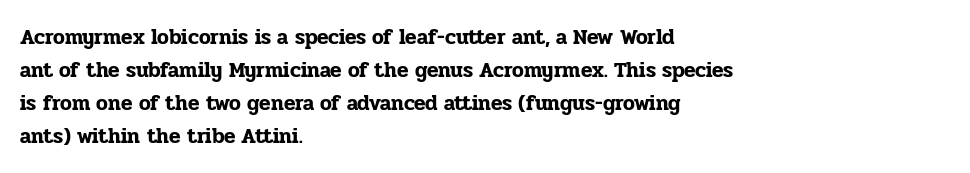
{"italic": "no", "underline": "no", "align": "left", "line_spacing": "normal", "line_spacing_ratio": 1.57, "letter_spacing": "normal", "letter_spacing_em": 0.0, "glyph_px": 21}
